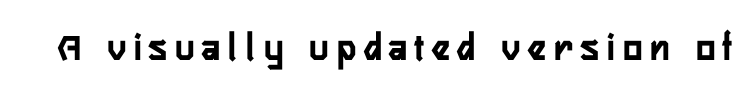
The letters stand upright; this is a roman face. This sample has the flowing, uneven cadence of proportional lettering. The space directly below the letters is spotless. Check where the strokes stop: nothing finishes them off — pure sans. In terms of letterspacing, this is a distinctly airy, spread setting.
